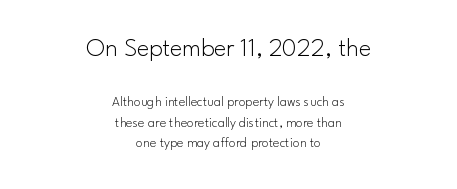
Q: Is the text bold? A: No.
Q: Is the text italic (slanted)? A: No, it is upright.
Q: Is the text underlined? A: No.
Q: How is the paragraph aligned? A: Centered.
Q: Is the spacing between letters normal or unusually wide? A: Normal.
Q: Is the spacing between lines tight, normal or loose? A: Normal.
Q: Which block of text is set in a larger size, the first (top) or the second (bottom)? A: The first (top) one.
